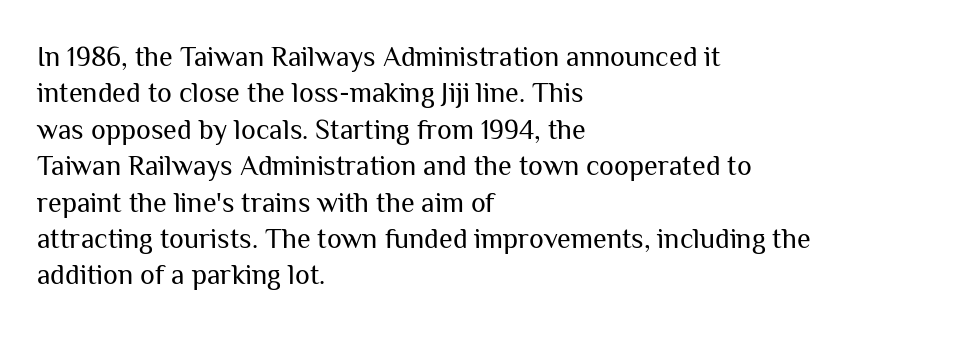
Q: Is the text bold? A: No.
Q: Is the text italic (slanted)? A: No, it is upright.
Q: Is the typeface a serif or a sans-serif typeface? A: Sans-serif.
Q: Is the text underlined? A: No.
Q: How is the paragraph aligned? A: Left-aligned.
Q: Is the spacing between letters normal or unusually wide? A: Normal.
Q: Is the spacing between lines tight, normal or loose? A: Normal.
Q: Width (condensed, normal, or wide)? A: Normal.
Q: Stroke contrast? A: Medium.
Q: x-height? A: Medium.
Q: Monospaced? A: No.
